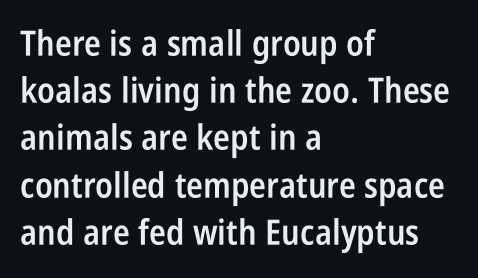
Q: Is the text bold? A: Semi-bold.
Q: Is the text italic (slanted)? A: No, it is upright.
Q: Is the typeface a serif or a sans-serif typeface? A: Sans-serif.
Q: Is the text underlined? A: No.
Q: How is the paragraph aligned? A: Left-aligned.
Q: Is the spacing between letters normal or unusually wide? A: Normal.
Q: Is the spacing between lines tight, normal or loose? A: Normal.
Q: Width (condensed, normal, or wide)? A: Condensed.
Q: Stroke contrast? A: Low.
Q: x-height? A: Large.
Q: Monospaced? A: No.
